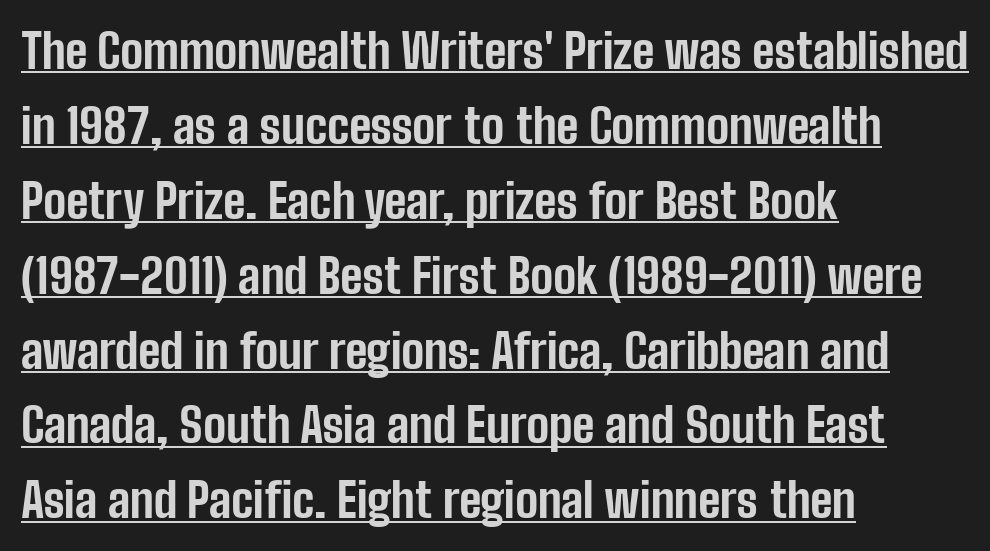
{"serif": "no", "italic": "no", "bold": "yes", "weight": "bold", "width": "condensed", "stroke_contrast": "low", "x_height": "medium", "monospaced": "no", "underline": "yes", "align": "left", "line_spacing": "normal", "line_spacing_ratio": 1.56, "letter_spacing": "normal", "letter_spacing_em": 0.0, "glyph_px": 48}
